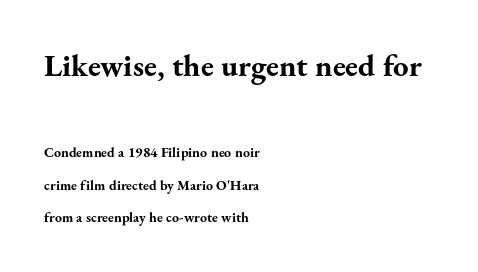
Think of a printed novel: that variable character pitch is what you see here. The characters display serif detailing at their extremities. One glance says open: line gaps are wider than usual. Ascenders rise straight up at ninety degrees. Is the type bold? Yes — the strokes are clearly thick and heavy. Has an underline been added? It has not.
